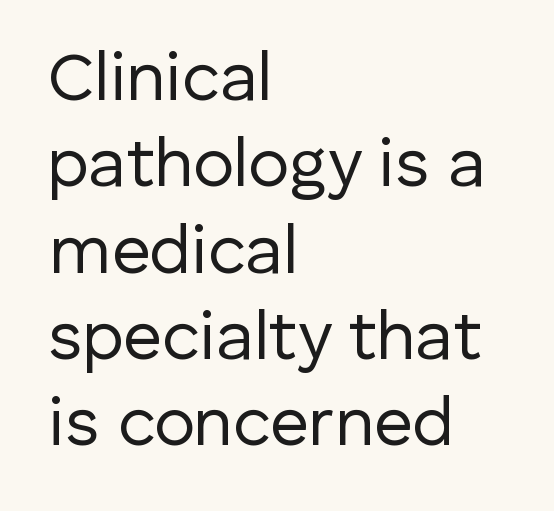
The image shows 68 px regular-weight sans-serif type, upright; set left-aligned, normal line spacing (1.27x), normal letter spacing, not underlined; low stroke contrast and a medium x-height.
